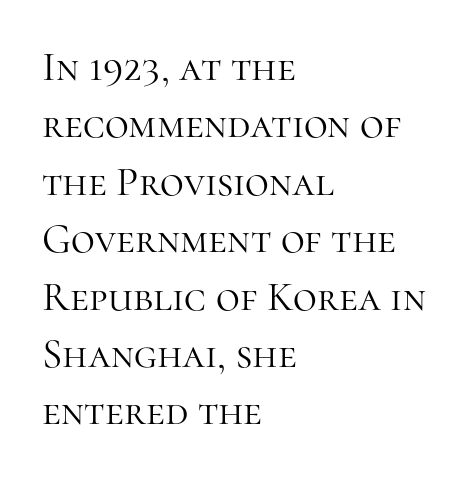
This sample has the flowing, uneven cadence of proportional lettering. Check where the strokes stop: tiny serifs finish them off. Designer's note — italics off, roman on. Summary of vertical rhythm: regular, with standard interline spacing.
